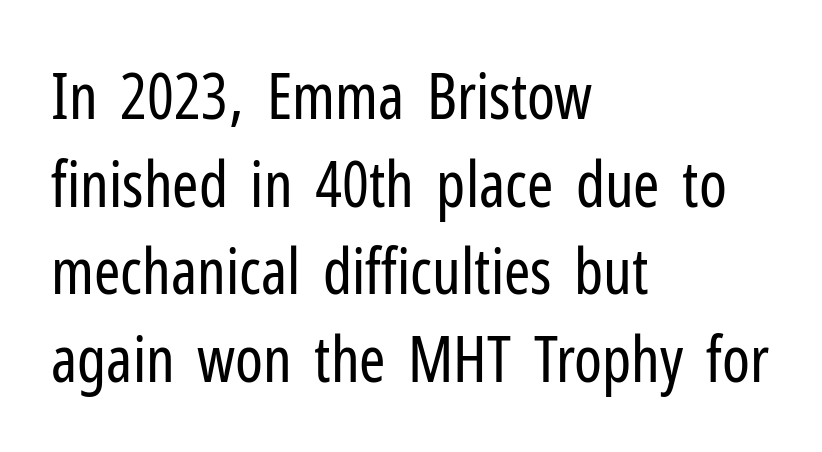
{"serif": "no", "italic": "no", "bold": "no", "weight": "regular", "width": "condensed", "stroke_contrast": "low", "x_height": "medium", "monospaced": "no", "underline": "no", "align": "left", "line_spacing": "normal", "line_spacing_ratio": 1.39, "letter_spacing": "normal", "letter_spacing_em": 0.0, "glyph_px": 63}
